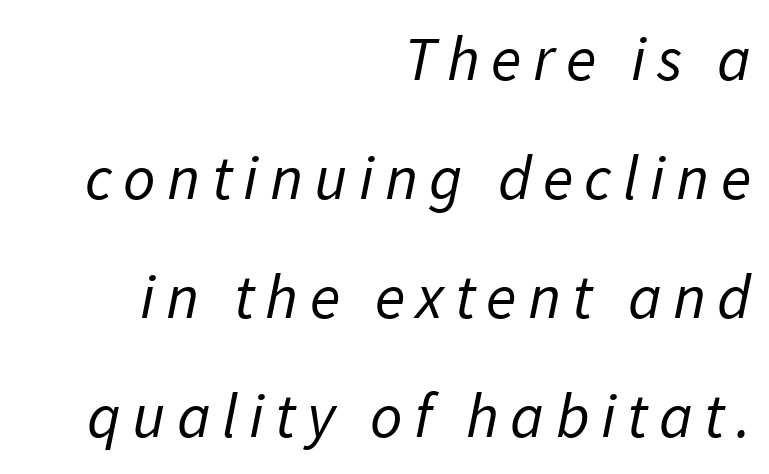
Q: Is the text bold? A: No.
Q: Is the typeface a serif or a sans-serif typeface? A: Sans-serif.
Q: Is the text underlined? A: No.
Q: How is the paragraph aligned? A: Right-aligned.
Q: Width (condensed, normal, or wide)? A: Normal.
Q: Stroke contrast? A: Low.
Q: x-height? A: Medium.
Q: Monospaced? A: No.
